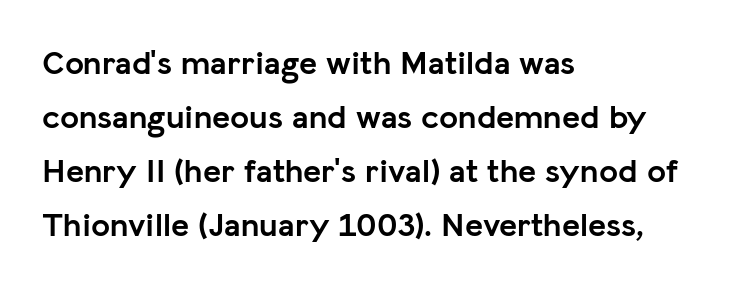
Q: Is the text bold? A: Yes.
Q: Is the text italic (slanted)? A: No, it is upright.
Q: Is the typeface a serif or a sans-serif typeface? A: Sans-serif.
Q: Is the text underlined? A: No.
Q: How is the paragraph aligned? A: Left-aligned.
Q: Is the spacing between letters normal or unusually wide? A: Normal.
Q: Is the spacing between lines tight, normal or loose? A: Normal.
Q: Width (condensed, normal, or wide)? A: Normal.
Q: Stroke contrast? A: Low.
Q: x-height? A: Medium.
Q: Monospaced? A: No.
